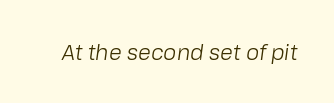
Q: Is the text bold? A: No.
Q: Is the text italic (slanted)? A: Yes, it leans right by about 8 degrees.
Q: Is the text underlined? A: No.
Q: Is the spacing between letters normal or unusually wide? A: Normal.
